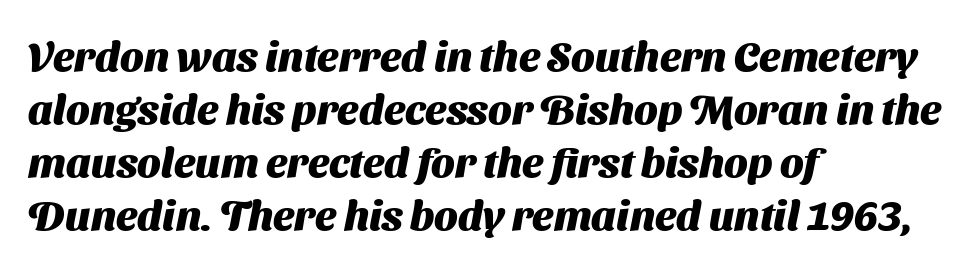
The image shows 42 px heavy sans-serif type; set left-aligned, normal line spacing (1.26x), normal letter spacing, not underlined; medium stroke contrast and a medium x-height.
